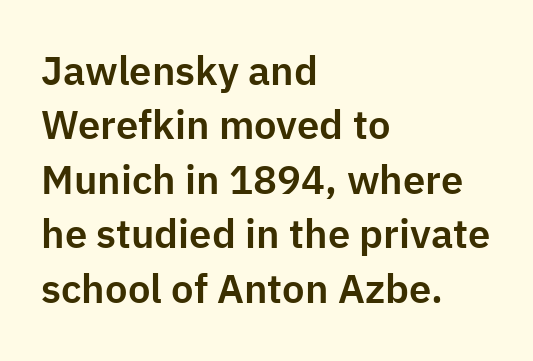
The letters carry no serifs — their stems end cleanly without finishing strokes. Decoration check: the copy has no underline. The designer left line spacing at the default. You could call the tracking neutral — neither tight nor loose.
